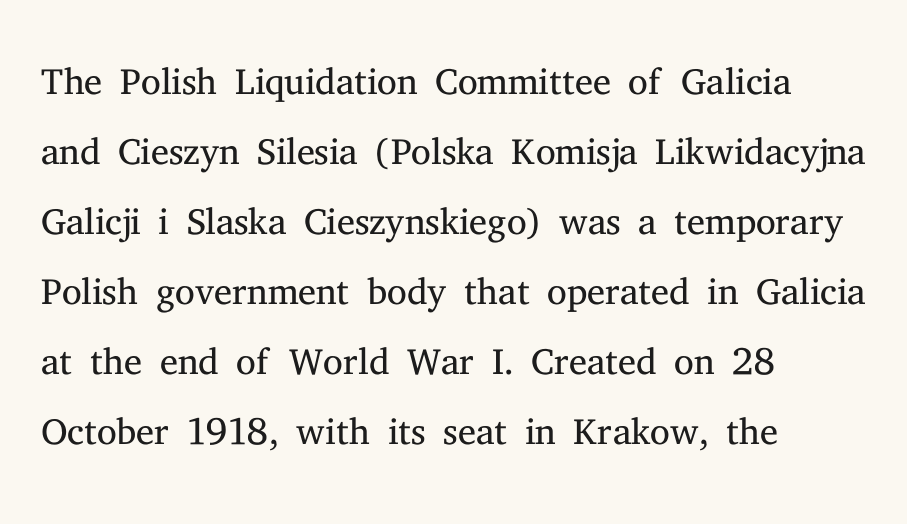
The rendering uses a moderate line-height, typical for paragraphs. Yep, those are serifs on the letters. Typeset ragged right — the left edge is the straight one. This is roman type, the default non-slanted kind. Summary of weight: not heavy and not bold. Plain, unruled lines of type.
